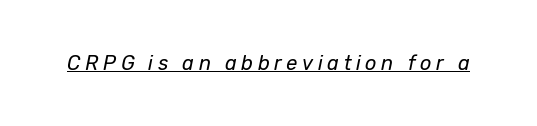
The letters look calm and open, with moderate or lighter stems. Students, note that the glyphs here are deliberately spaced far apart. You can see a thin bar hugging the bottom of the glyphs. Designer's note — italics engaged.
